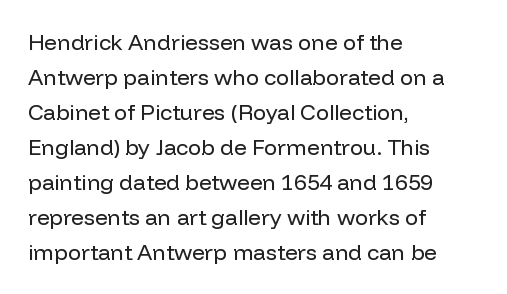
Every stem runs plumb, perpendicular to the baseline. Ink coverage per letter is moderate at most. Does extra space separate the letters? No, they use regular spacing. Line starts are locked; line ends wander. If you measured baseline to baseline, you'd find a middling distance.
